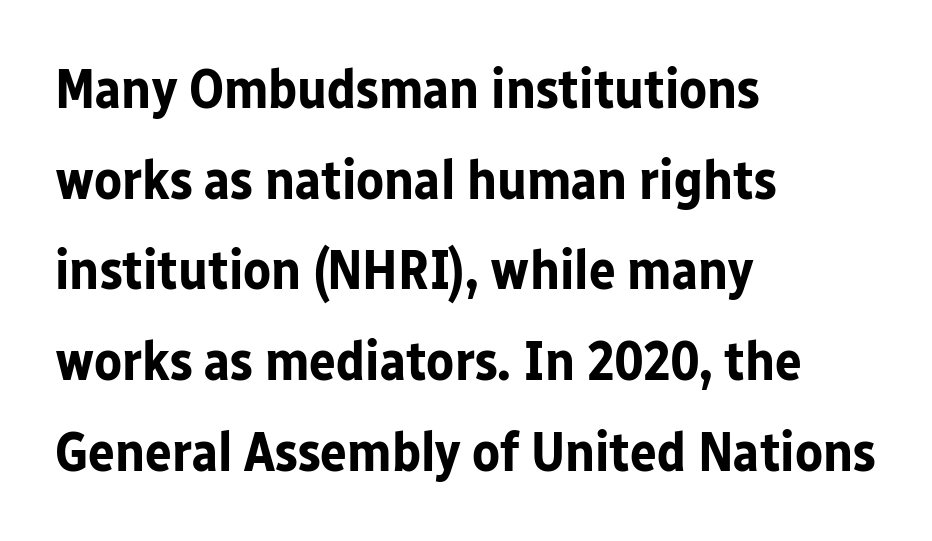
Q: Is the text bold? A: Yes.
Q: Is the text italic (slanted)? A: No, it is upright.
Q: Is the typeface a serif or a sans-serif typeface? A: Sans-serif.
Q: Is the text underlined? A: No.
Q: How is the paragraph aligned? A: Left-aligned.
Q: Is the spacing between letters normal or unusually wide? A: Normal.
Q: Is the spacing between lines tight, normal or loose? A: Normal.
Q: Width (condensed, normal, or wide)? A: Normal.
Q: Stroke contrast? A: Low.
Q: x-height? A: Medium.
Q: Monospaced? A: No.
